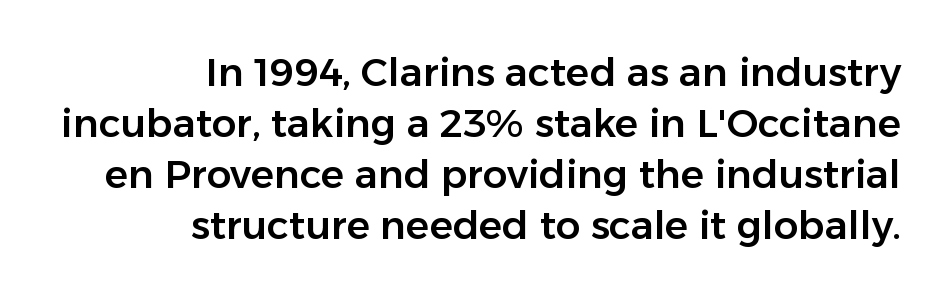
{"serif": "no", "italic": "no", "width": "normal", "stroke_contrast": "low", "x_height": "medium", "monospaced": "no", "underline": "no", "align": "right", "line_spacing": "normal", "line_spacing_ratio": 1.31, "letter_spacing": "normal", "letter_spacing_em": 0.0, "glyph_px": 39}
